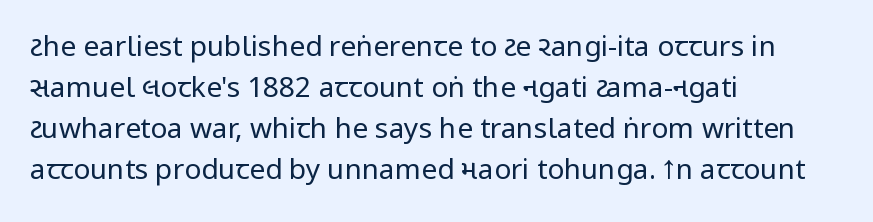
You could not count columns in this text — the font is proportionally spaced. The text block is weighted toward the left margin, trailing off unevenly rightward. Examine the stroke ends and you'll find no serifs. Stems here are at most as thick as an everyday book face. Any mark beneath the type? The region is blank.
